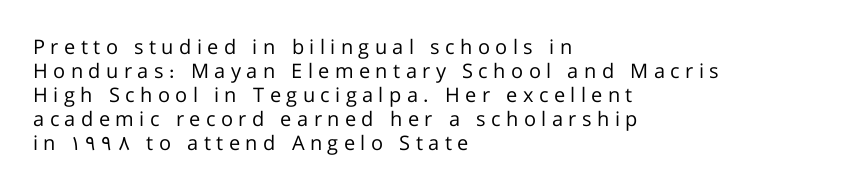
The image shows 20 px text type, upright; set left-aligned, line spacing 1.2x, unusually wide letter spacing (+0.27 em), not underlined.
